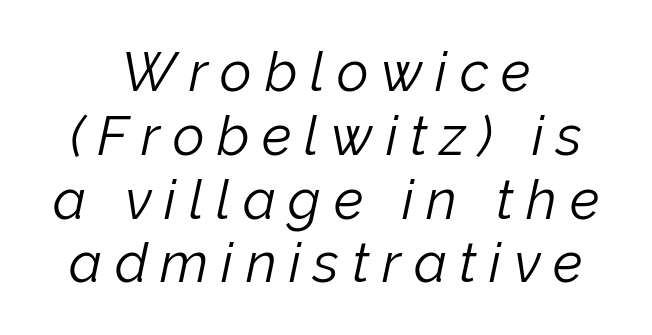
Both edges are ragged and mirror each other, which tells us the setting is centered. The strokes carry an ordinary text weight at most. Nobody drew a line under any word here. You could not count columns in this text — the font is proportionally spaced.
